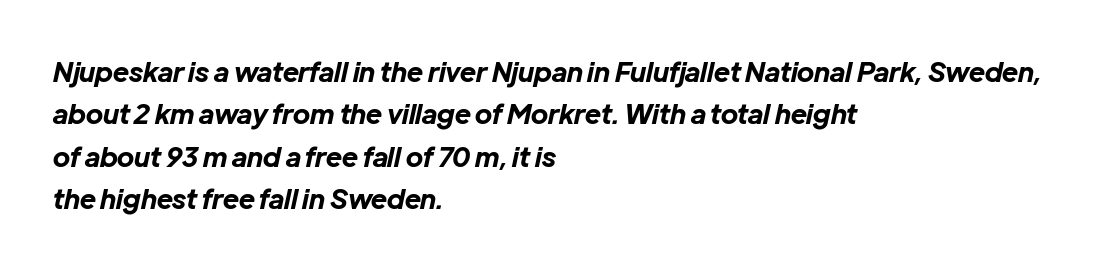
Q: Is the text bold? A: Yes.
Q: Is the text italic (slanted)? A: Yes, it leans right by about 12 degrees.
Q: Is the text underlined? A: No.
Q: How is the paragraph aligned? A: Left-aligned.
Q: Is the spacing between letters normal or unusually wide? A: Normal.
Q: Is the spacing between lines tight, normal or loose? A: Normal.
